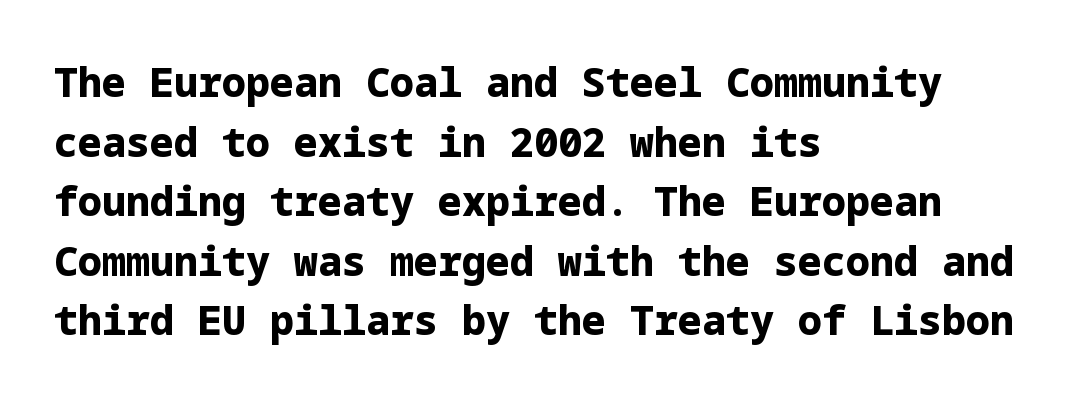
Regular leading. It's the straight-up-and-down kind of type. Type without underlining. Is this a sans? Yes — the strokes have no serifs.
